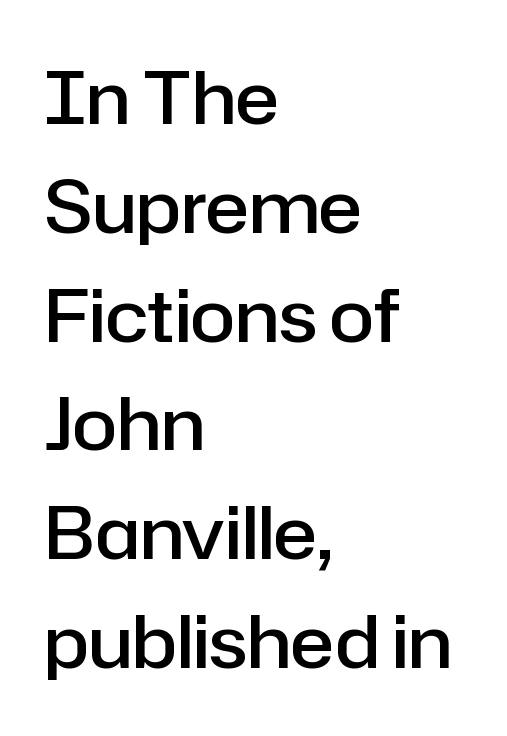
The image shows 73 px semibold sans-serif type, upright; set left-aligned, normal line spacing (1.49x), normal letter spacing, not underlined; low stroke contrast and a medium x-height.
